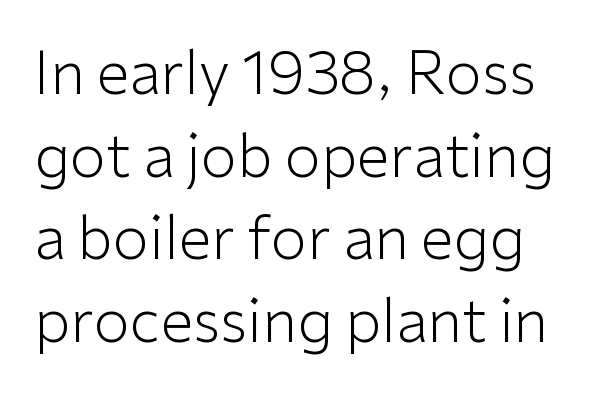
Q: Is the text bold? A: No.
Q: Is the text italic (slanted)? A: No, it is upright.
Q: Is the typeface a serif or a sans-serif typeface? A: Sans-serif.
Q: Is the text underlined? A: No.
Q: Is the spacing between letters normal or unusually wide? A: Normal.
Q: Is the spacing between lines tight, normal or loose? A: Normal.
Q: Width (condensed, normal, or wide)? A: Normal.
Q: Stroke contrast? A: Low.
Q: x-height? A: Medium.
Q: Monospaced? A: No.
